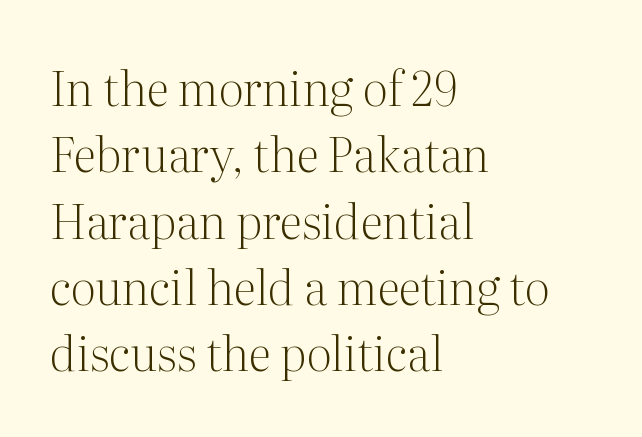
Q: Is the text bold? A: No.
Q: Is the text italic (slanted)? A: No, it is upright.
Q: Is the typeface a serif or a sans-serif typeface? A: Serif.
Q: Is the text underlined? A: No.
Q: How is the paragraph aligned? A: Left-aligned.
Q: Is the spacing between letters normal or unusually wide? A: Normal.
Q: Is the spacing between lines tight, normal or loose? A: Normal.
Q: Width (condensed, normal, or wide)? A: Normal.
Q: Stroke contrast? A: Medium.
Q: x-height? A: Medium.
Q: Monospaced? A: No.
